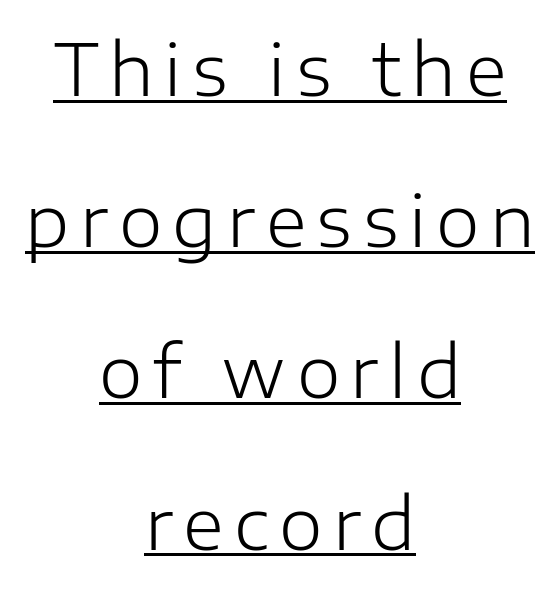
{"serif": "no", "italic": "no", "bold": "no", "weight": "light", "width": "normal", "stroke_contrast": "low", "x_height": "medium", "monospaced": "no", "underline": "yes", "align": "center", "line_spacing": "loose", "line_spacing_ratio": 2.16, "glyph_px": 70}
